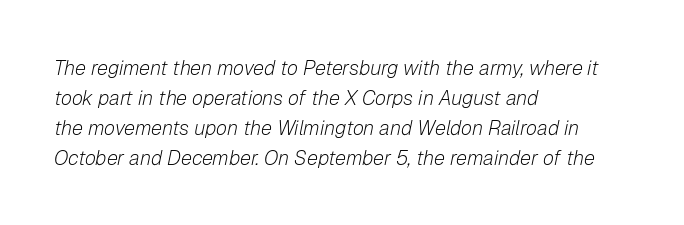
The image shows 20 px text type, italic (leaning right); set left-aligned, normal line spacing (1.5x), normal letter spacing, not underlined.
